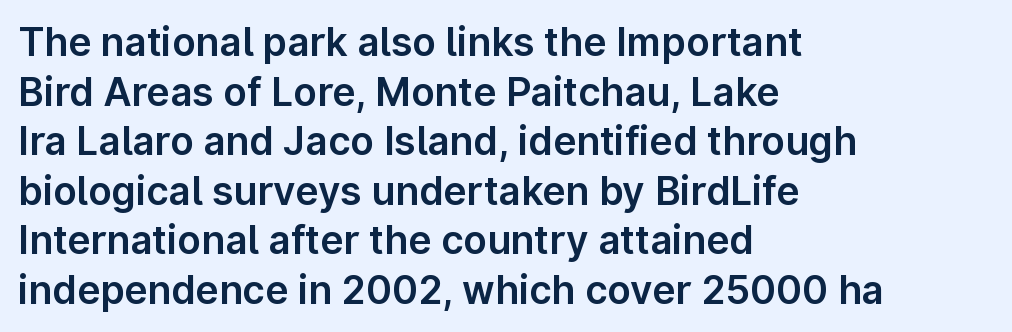
{"serif": "no", "italic": "no", "width": "normal", "stroke_contrast": "low", "x_height": "medium", "monospaced": "no", "underline": "no", "align": "left", "line_spacing": "normal", "line_spacing_ratio": 1.27, "letter_spacing": "normal", "letter_spacing_em": 0.0, "glyph_px": 39}
